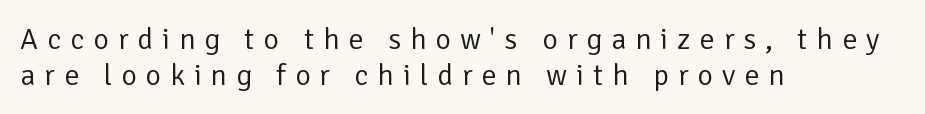
Bare-footed words on every line. Typographically, this falls in the sans-serif category. No chunkiness to these letters — they're not bold. These lines are set flush left with a ragged right edge. Ordinary non-slanted type is in use. A typesetter would call this heavily tracked-out type.
